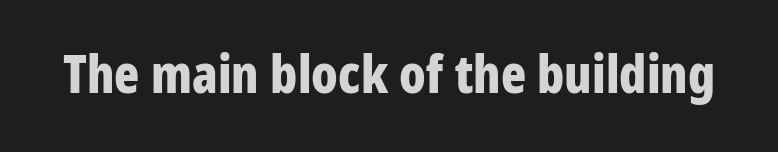
Q: Is the text bold? A: Yes.
Q: Is the text italic (slanted)? A: No, it is upright.
Q: Is the typeface a serif or a sans-serif typeface? A: Sans-serif.
Q: Is the text underlined? A: No.
Q: Is the spacing between letters normal or unusually wide? A: Normal.
Q: Width (condensed, normal, or wide)? A: Condensed.
Q: Stroke contrast? A: Low.
Q: x-height? A: Large.
Q: Monospaced? A: No.
